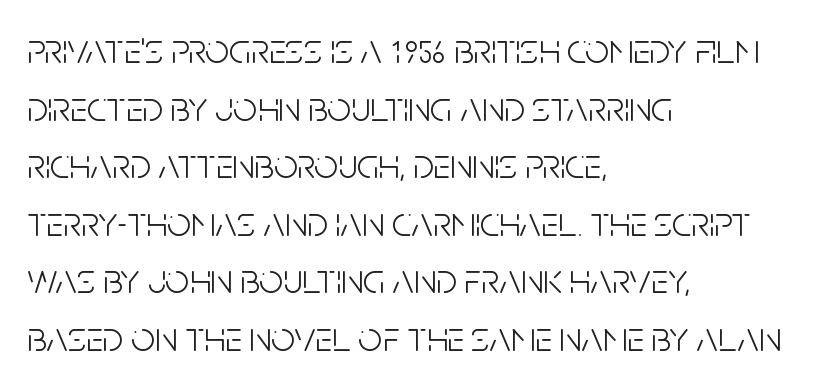
Q: Is the text bold? A: No.
Q: Is the text italic (slanted)? A: No, it is upright.
Q: Is the typeface a serif or a sans-serif typeface? A: Sans-serif.
Q: Is the text underlined? A: No.
Q: How is the paragraph aligned? A: Left-aligned.
Q: Is the spacing between letters normal or unusually wide? A: Normal.
Q: Is the spacing between lines tight, normal or loose? A: Normal.
Q: Width (condensed, normal, or wide)? A: Condensed.
Q: Stroke contrast? A: Low.
Q: x-height? A: Large.
Q: Monospaced? A: No.
